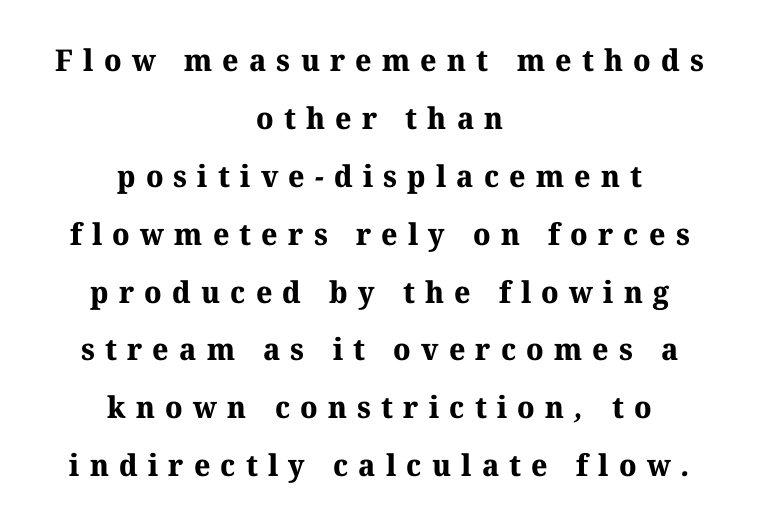
The image shows 30 px bold serif type; set centered, loose line spacing (1.93x), unusually wide letter spacing (+0.34 em), not underlined; medium stroke contrast and a medium x-height.
